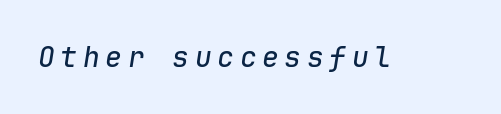
The image shows 28 px text type, italic (leaning right), monospaced; set unusually wide letter spacing (+0.2 em), not underlined; low stroke contrast and a medium x-height.
